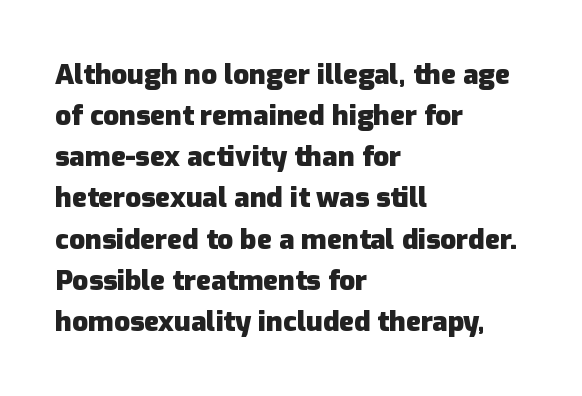
Each glyph is drawn with heavy, bold strokes. Any mark beneath the type? The region is blank. No extra tracking has been applied to these lines. Type style note: lacks serifs.
